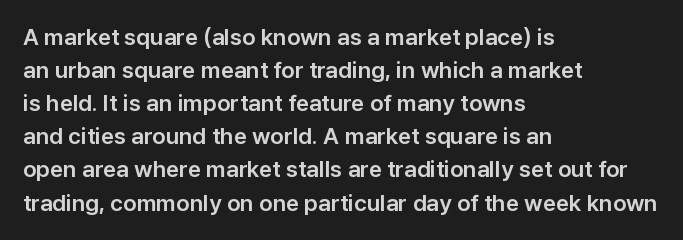
The image shows 23 px text type, upright; set left-aligned, normal line spacing (1.44x), normal letter spacing, not underlined.
